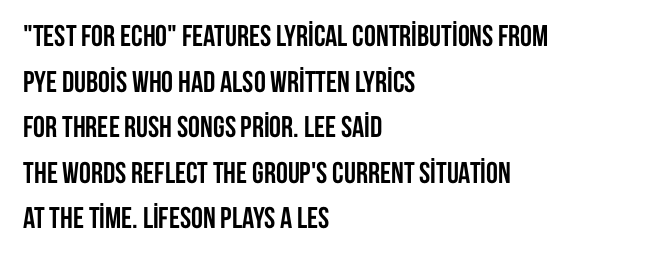
{"serif": "no", "italic": "no", "bold": "yes", "weight": "semibold", "width": "condensed", "stroke_contrast": "low", "x_height": "large", "monospaced": "no", "underline": "no", "align": "left", "line_spacing": "normal", "line_spacing_ratio": 1.52, "letter_spacing": "normal", "letter_spacing_em": 0.0, "glyph_px": 30}
